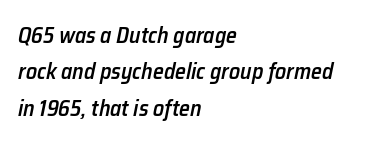
{"italic": "yes", "lean": "right", "slant_degrees": 12, "bold": "semi", "underline": "no", "align": "left", "line_spacing": "normal", "line_spacing_ratio": 1.65, "letter_spacing": "normal", "letter_spacing_em": 0.0, "glyph_px": 22}
